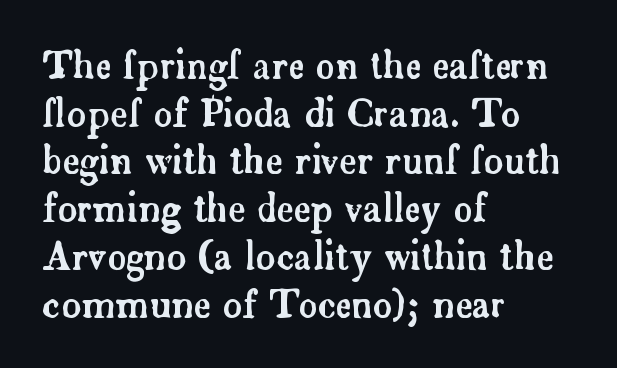
The image shows 37 px serif type, upright; set left-aligned, normal line spacing (1.29x), normal letter spacing, not underlined; low stroke contrast and a small x-height.
